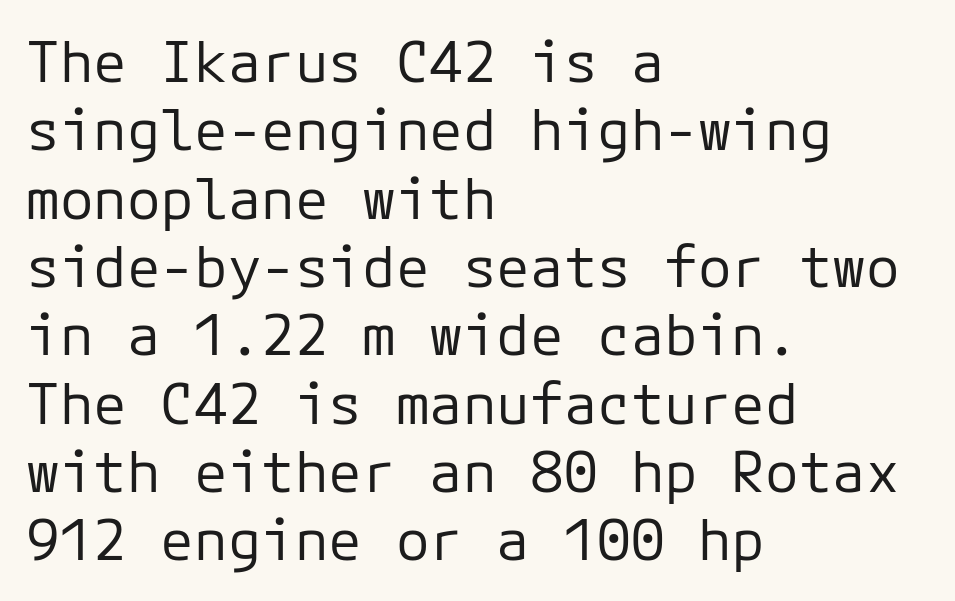
Q: Is the text bold? A: No.
Q: Is the text italic (slanted)? A: No, it is upright.
Q: Is the typeface a serif or a sans-serif typeface? A: Sans-serif.
Q: Is the text underlined? A: No.
Q: How is the paragraph aligned? A: Left-aligned.
Q: Is the spacing between letters normal or unusually wide? A: Normal.
Q: Width (condensed, normal, or wide)? A: Normal.
Q: Stroke contrast? A: Low.
Q: x-height? A: Medium.
